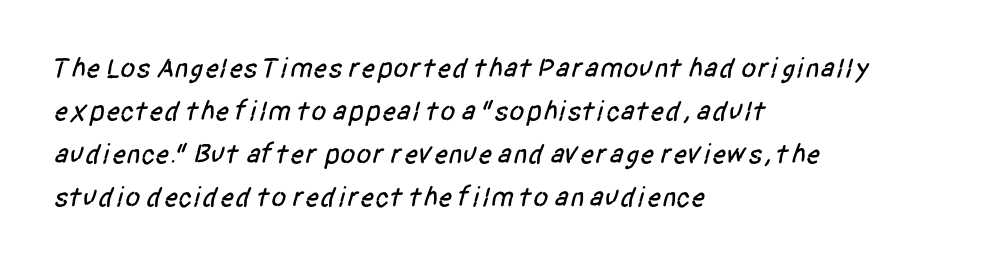
The words here are not underlined. The rendering keeps characters at their native spacing. Character widths vary here, with narrow letters taking less room than wide ones. What kind of face is this? One without serifs — a sans. Regular leading. The rendering anchors every line to the left-hand side.
